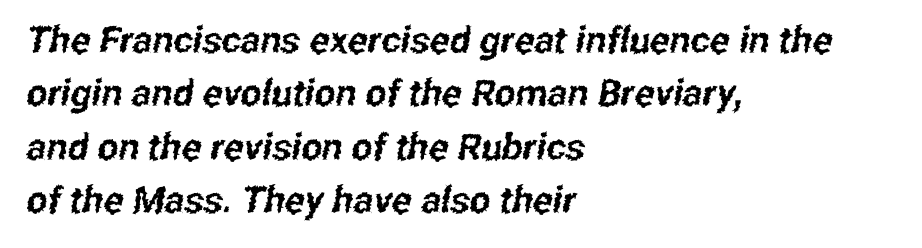
{"serif": "no", "width": "condensed", "stroke_contrast": "low", "x_height": "medium", "monospaced": "no", "underline": "no", "align": "left", "line_spacing": "normal", "line_spacing_ratio": 1.44, "letter_spacing": "normal", "letter_spacing_em": 0.0, "glyph_px": 37}
